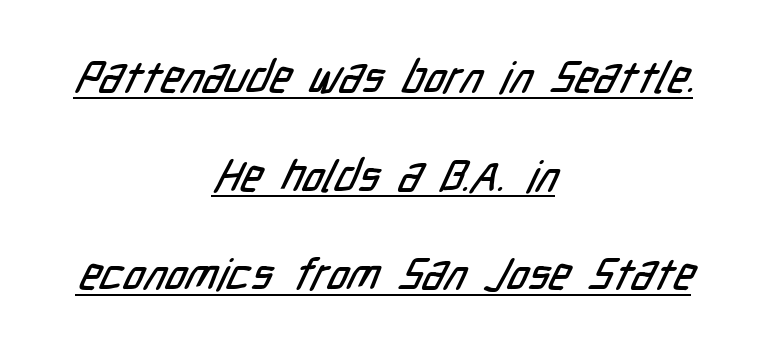
{"serif": "no", "width": "condensed", "stroke_contrast": "low", "x_height": "medium", "monospaced": "no", "underline": "yes", "align": "center", "line_spacing": "loose", "line_spacing_ratio": 2.24, "letter_spacing": "normal", "letter_spacing_em": 0.0, "glyph_px": 44}
